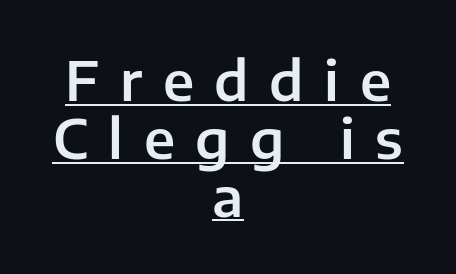
Q: Is the text italic (slanted)? A: No, it is upright.
Q: Is the typeface a serif or a sans-serif typeface? A: Sans-serif.
Q: Is the text underlined? A: Yes.
Q: How is the paragraph aligned? A: Centered.
Q: Is the spacing between letters normal or unusually wide? A: Unusually wide.
Q: Is the spacing between lines tight, normal or loose? A: Tight.
Q: Width (condensed, normal, or wide)? A: Normal.
Q: Stroke contrast? A: Low.
Q: x-height? A: Medium.
Q: Monospaced? A: No.
